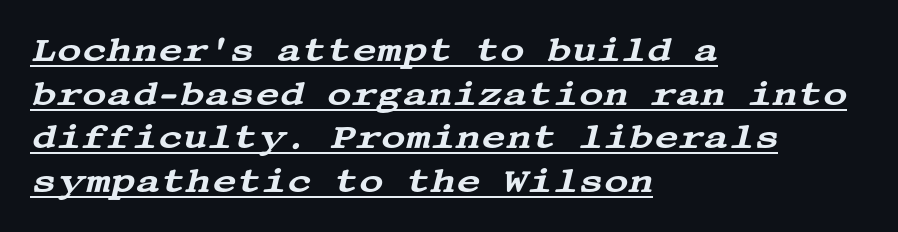
The image shows 34 px wide serif type, italic (leaning right); set left-aligned, normal line spacing (1.28x), normal letter spacing, underlined; medium stroke contrast and a large x-height.
